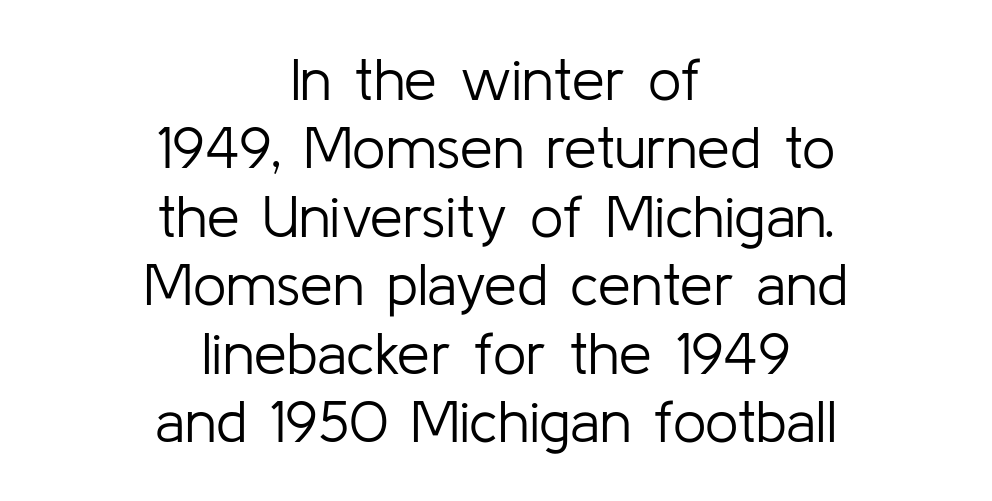
Q: Is the text bold? A: No.
Q: Is the text italic (slanted)? A: No, it is upright.
Q: Is the typeface a serif or a sans-serif typeface? A: Sans-serif.
Q: Is the text underlined? A: No.
Q: How is the paragraph aligned? A: Centered.
Q: Is the spacing between letters normal or unusually wide? A: Normal.
Q: Width (condensed, normal, or wide)? A: Normal.
Q: Stroke contrast? A: Low.
Q: x-height? A: Medium.
Q: Monospaced? A: No.
